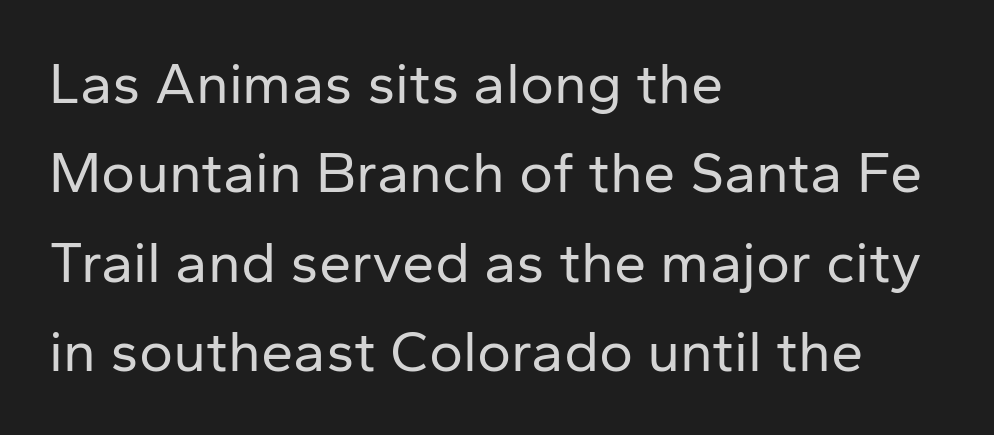
Q: Is the text bold? A: No.
Q: Is the text italic (slanted)? A: No, it is upright.
Q: Is the typeface a serif or a sans-serif typeface? A: Sans-serif.
Q: Is the text underlined? A: No.
Q: How is the paragraph aligned? A: Left-aligned.
Q: Is the spacing between letters normal or unusually wide? A: Normal.
Q: Is the spacing between lines tight, normal or loose? A: Normal.
Q: Width (condensed, normal, or wide)? A: Normal.
Q: Stroke contrast? A: Low.
Q: x-height? A: Medium.
Q: Monospaced? A: No.
